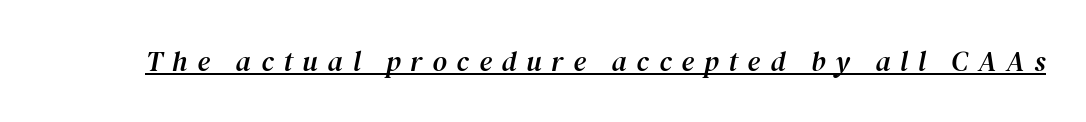
The image shows 28 px serif type, italic (leaning right); set unusually wide letter spacing (+0.35 em), underlined; medium stroke contrast and a medium x-height.
